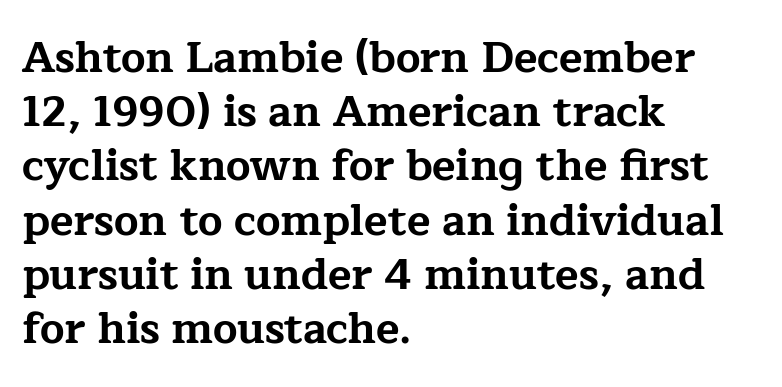
In terms of weight, the rendering is a true, heavy bold. This sample has the flowing, uneven cadence of proportional lettering. The baseline area is clear. The axis of the letterforms is exactly vertical. If you measured baseline to baseline, you'd find a middling distance. The rendering anchors every line to the left-hand side.
